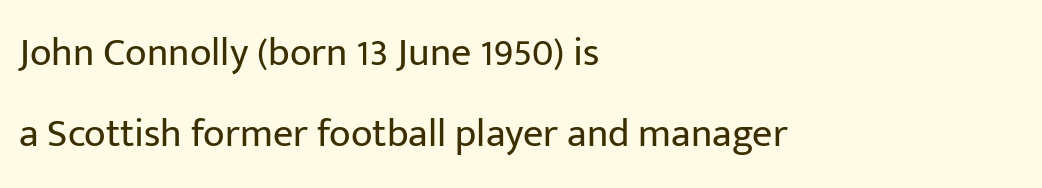
Q: Is the text bold? A: No.
Q: Is the text italic (slanted)? A: No, it is upright.
Q: Is the typeface a serif or a sans-serif typeface? A: Sans-serif.
Q: Is the text underlined? A: No.
Q: How is the paragraph aligned? A: Left-aligned.
Q: Is the spacing between letters normal or unusually wide? A: Normal.
Q: Is the spacing between lines tight, normal or loose? A: Loose.
Q: Width (condensed, normal, or wide)? A: Normal.
Q: Stroke contrast? A: Low.
Q: x-height? A: Medium.
Q: Monospaced? A: No.
